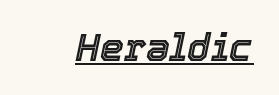
The image shows 38 px text type, italic (leaning right); set normal letter spacing, underlined; a medium x-height.
